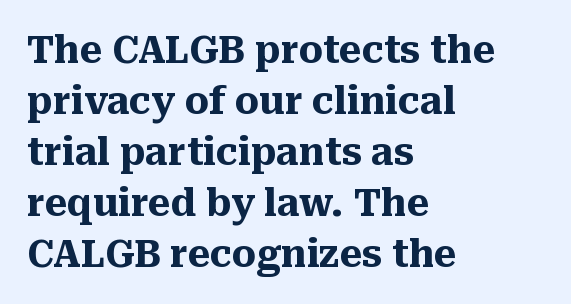
The font family rendered here belongs to the serif group. A typesetter would call this proportional, since set widths differ per character. Tracking value appears to be zero — textbook default spacing. Bold? Absolutely — the strokes are thick and heavy.
